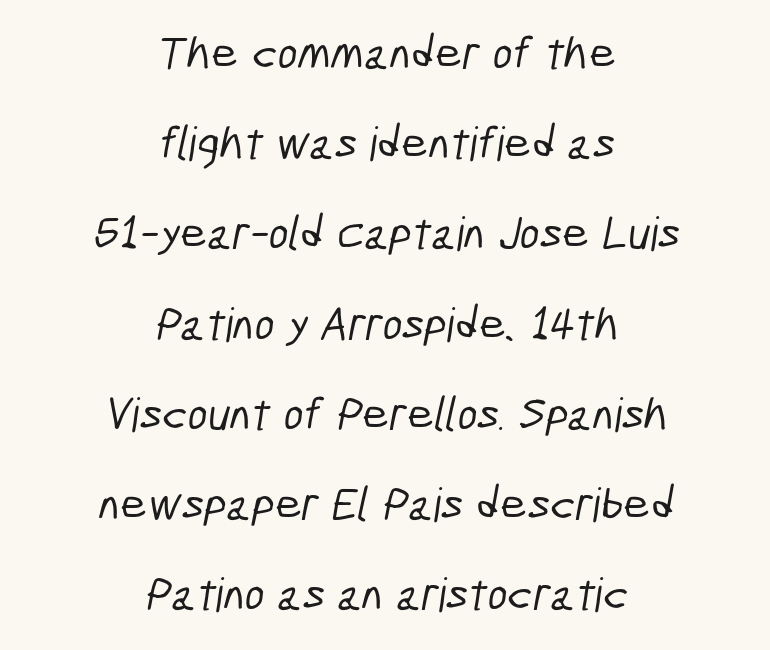
In terms of leading, this rendering errs on the spacious side. These lines are centered, leaving both edges ragged. Between one letter and the next there's only the usual sliver of space. This sample has the flowing, uneven cadence of proportional lettering. Classification — sans serif. Each row of text sits above clean, open space.
